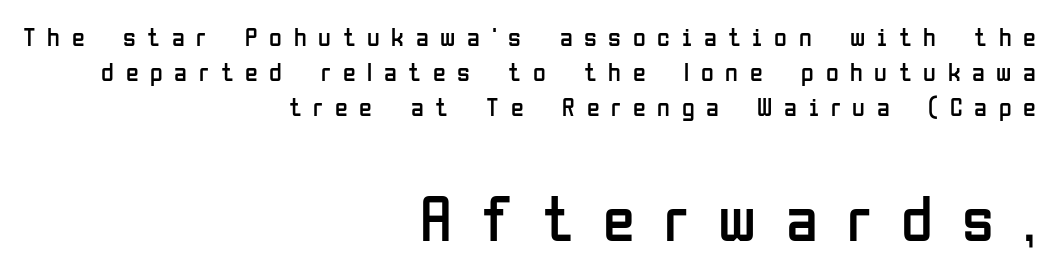
The image shows 65 px regular-weight, condensed sans-serif type, upright; set right-aligned, normal line spacing (1.35x), unusually wide letter spacing (+0.45 em), not underlined; the second (bottom) block is 2.5x larger; low stroke contrast and a medium x-height.
